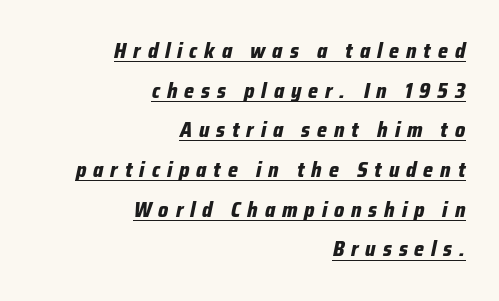
{"italic": "yes", "lean": "right", "slant_degrees": 12, "bold": "yes", "underline": "yes", "align": "right", "line_spacing_ratio": 1.89, "letter_spacing": "wide", "letter_spacing_em": 0.33, "glyph_px": 21}
